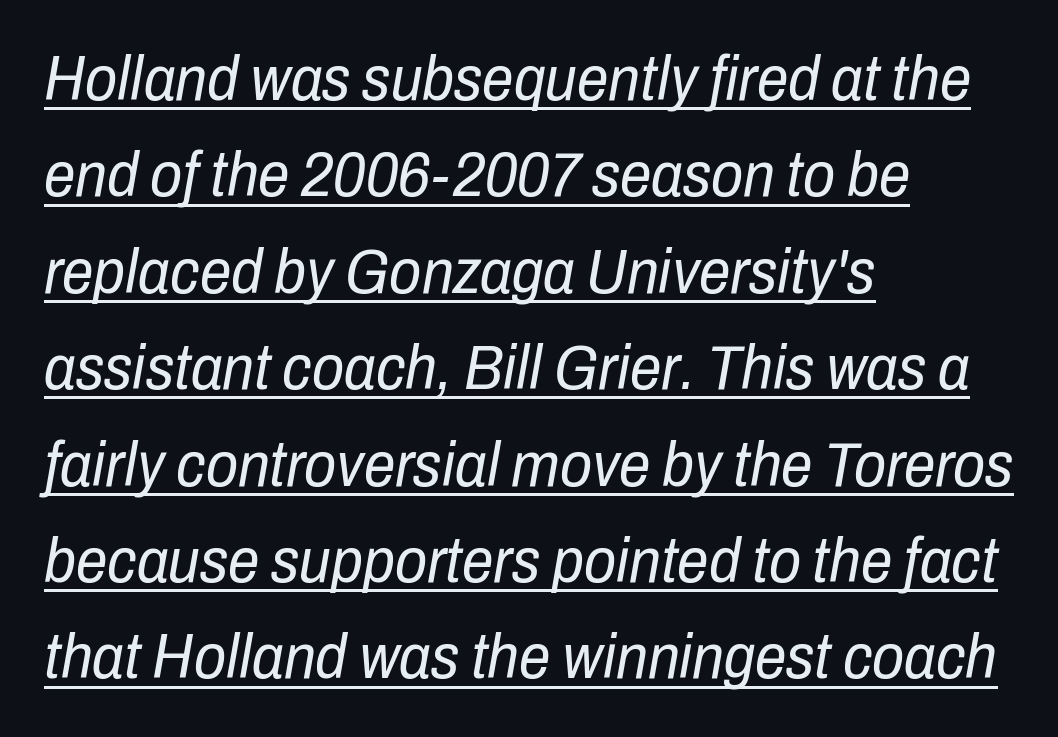
Q: Is the text bold? A: No.
Q: Is the text italic (slanted)? A: Yes, it leans right by about 10 degrees.
Q: Is the text underlined? A: Yes.
Q: How is the paragraph aligned? A: Left-aligned.
Q: Is the spacing between letters normal or unusually wide? A: Normal.
Q: Is the spacing between lines tight, normal or loose? A: Normal.
Q: Width (condensed, normal, or wide)? A: Condensed.
Q: Stroke contrast? A: Low.
Q: x-height? A: Medium.
Q: Monospaced? A: No.
